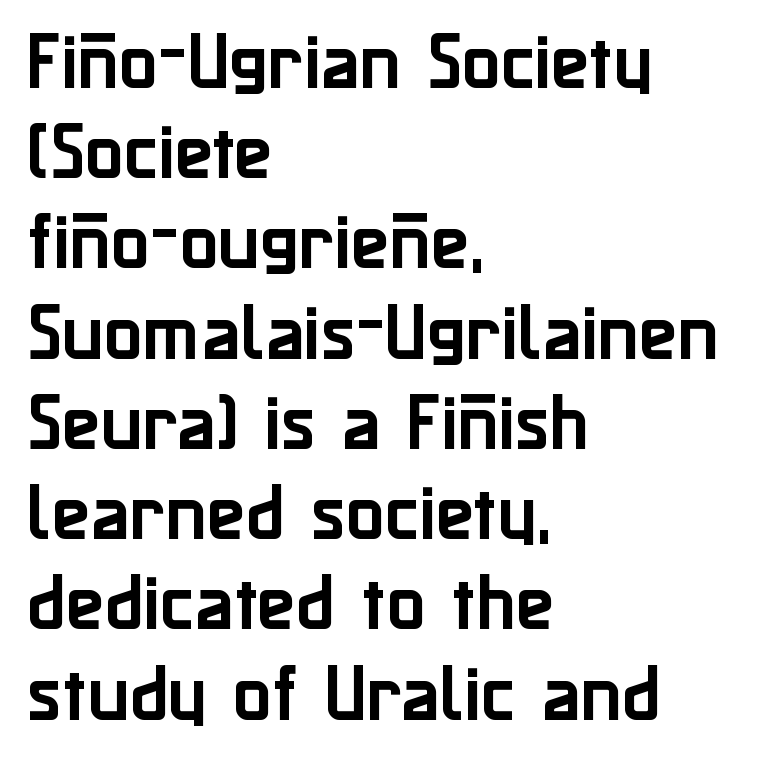
Q: Is the text italic (slanted)? A: No, it is upright.
Q: Is the typeface a serif or a sans-serif typeface? A: Sans-serif.
Q: Is the text underlined? A: No.
Q: How is the paragraph aligned? A: Left-aligned.
Q: Is the spacing between letters normal or unusually wide? A: Normal.
Q: Is the spacing between lines tight, normal or loose? A: Normal.
Q: Width (condensed, normal, or wide)? A: Normal.
Q: Stroke contrast? A: Low.
Q: x-height? A: Medium.
Q: Monospaced? A: No.
